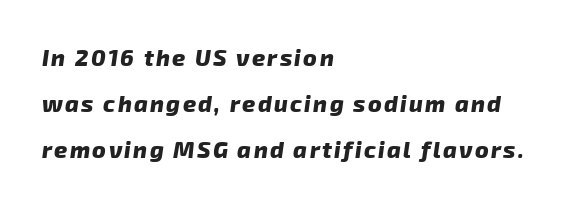
Q: Is the text bold? A: Yes.
Q: Is the text underlined? A: No.
Q: How is the paragraph aligned? A: Left-aligned.
Q: Is the spacing between lines tight, normal or loose? A: Loose.
